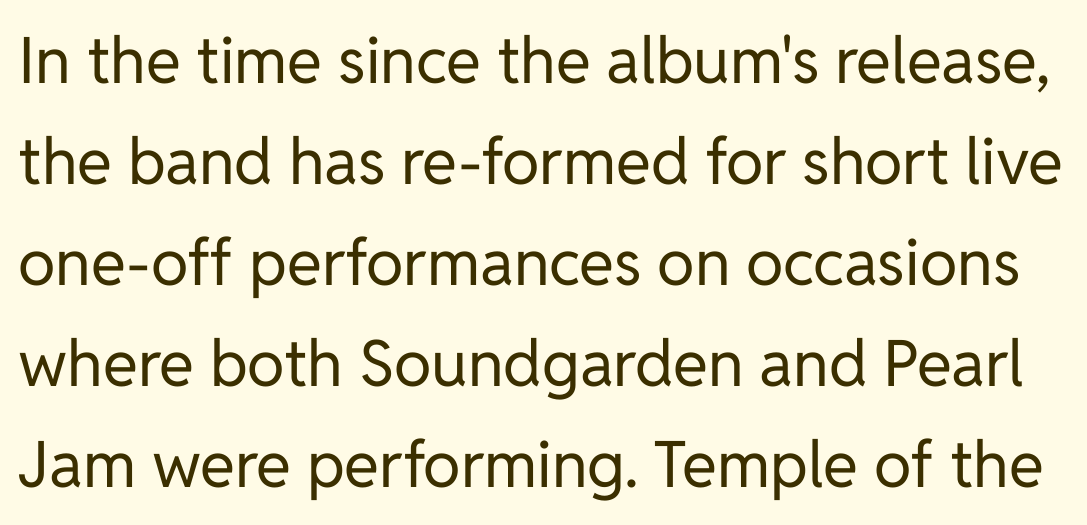
The image shows 64 px regular-weight sans-serif type, upright; set normal line spacing (1.58x), normal letter spacing, not underlined; low stroke contrast and a medium x-height.
